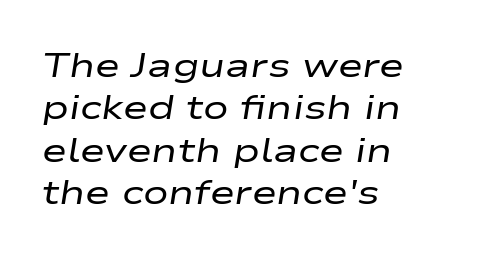
{"italic": "yes", "lean": "right", "slant_degrees": 9, "bold": "no", "weight": "regular", "width": "wide", "stroke_contrast": "low", "x_height": "medium", "monospaced": "no", "underline": "no", "align": "left", "line_spacing": "normal", "line_spacing_ratio": 1.25, "letter_spacing": "normal", "letter_spacing_em": 0.0, "glyph_px": 34}
